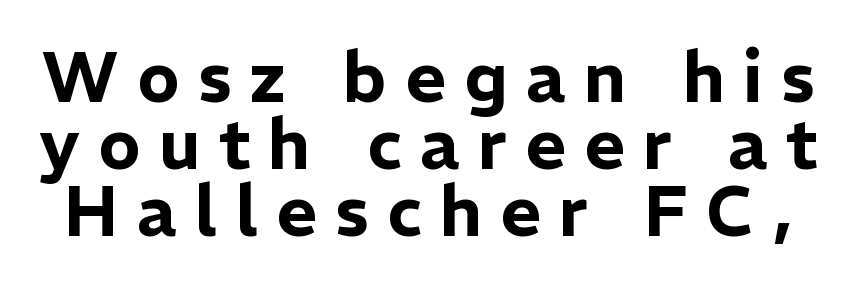
{"serif": "no", "italic": "no", "width": "normal", "stroke_contrast": "low", "x_height": "medium", "monospaced": "no", "underline": "no", "line_spacing": "tight", "line_spacing_ratio": 0.96, "letter_spacing": "wide", "letter_spacing_em": 0.26, "glyph_px": 70}
